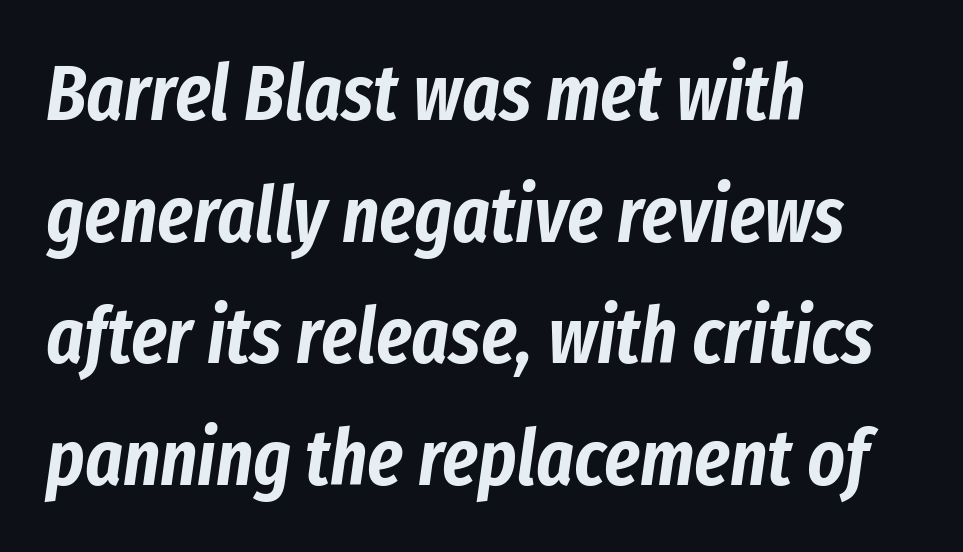
The image shows 79 px condensed type, italic (leaning right); set left-aligned, normal line spacing (1.54x), normal letter spacing, not underlined; low stroke contrast and a medium x-height.
